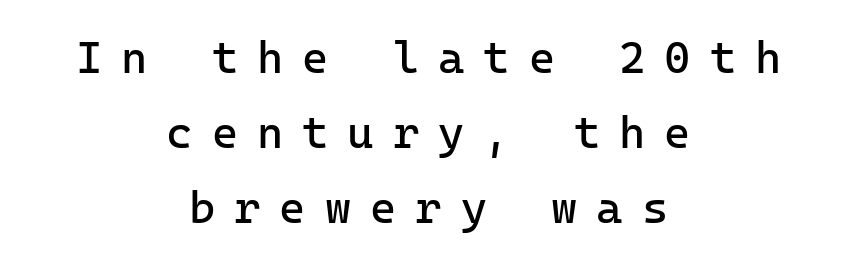
{"serif": "no", "italic": "no", "bold": "no", "weight": "regular", "width": "normal", "stroke_contrast": "low", "x_height": "medium", "underline": "no", "align": "center", "line_spacing": "normal", "line_spacing_ratio": 1.67, "letter_spacing": "wide", "letter_spacing_em": 0.42, "glyph_px": 45}
